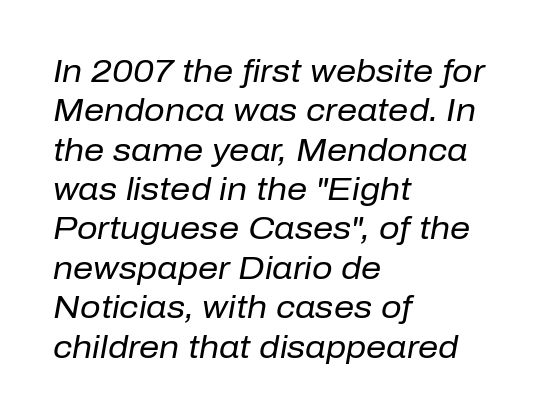
The image shows 32 px regular-weight type, italic (leaning right); set left-aligned, line spacing 1.23x, normal letter spacing, not underlined; low stroke contrast and a medium x-height.
